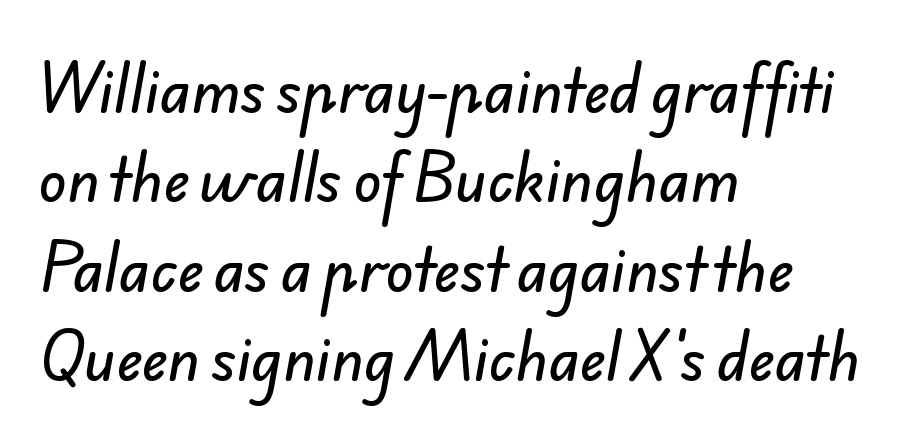
Q: Is the typeface a serif or a sans-serif typeface? A: Sans-serif.
Q: Is the text underlined? A: No.
Q: How is the paragraph aligned? A: Left-aligned.
Q: Is the spacing between letters normal or unusually wide? A: Normal.
Q: Is the spacing between lines tight, normal or loose? A: Normal.
Q: Width (condensed, normal, or wide)? A: Normal.
Q: Stroke contrast? A: Low.
Q: x-height? A: Small.
Q: Monospaced? A: No.
